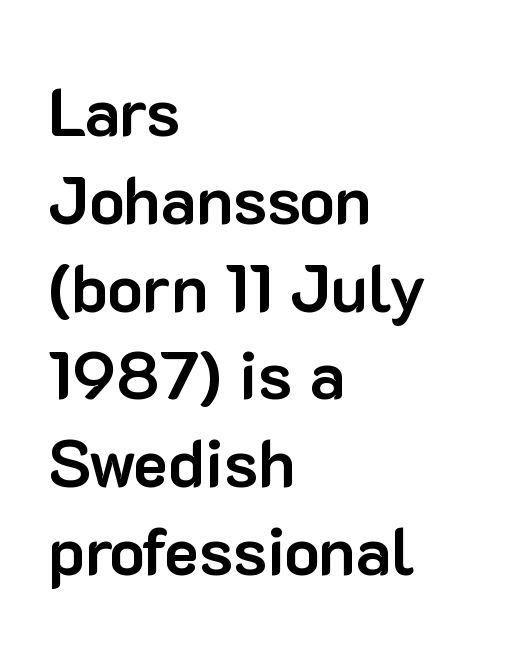
The image shows 66 px bold sans-serif type, upright; set left-aligned, normal line spacing (1.33x), normal letter spacing, not underlined; low stroke contrast and a medium x-height.
